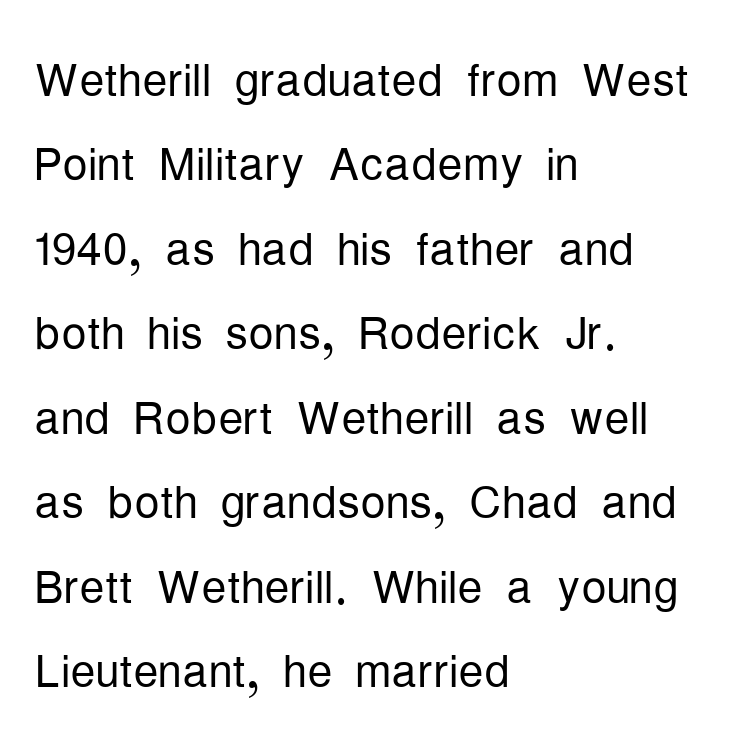
Q: Is the text bold? A: No.
Q: Is the text italic (slanted)? A: No, it is upright.
Q: Is the typeface a serif or a sans-serif typeface? A: Sans-serif.
Q: Is the text underlined? A: No.
Q: How is the paragraph aligned? A: Left-aligned.
Q: Is the spacing between letters normal or unusually wide? A: Normal.
Q: Is the spacing between lines tight, normal or loose? A: Normal.
Q: Width (condensed, normal, or wide)? A: Condensed.
Q: Stroke contrast? A: Low.
Q: x-height? A: Medium.
Q: Monospaced? A: No.
